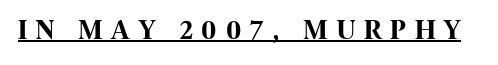
Q: Is the text bold? A: Yes.
Q: Is the text italic (slanted)? A: No, it is upright.
Q: Is the typeface a serif or a sans-serif typeface? A: Sans-serif.
Q: Is the text underlined? A: Yes.
Q: Is the spacing between letters normal or unusually wide? A: Unusually wide.
Q: Width (condensed, normal, or wide)? A: Condensed.
Q: Stroke contrast? A: High.
Q: x-height? A: Large.
Q: Monospaced? A: No.
